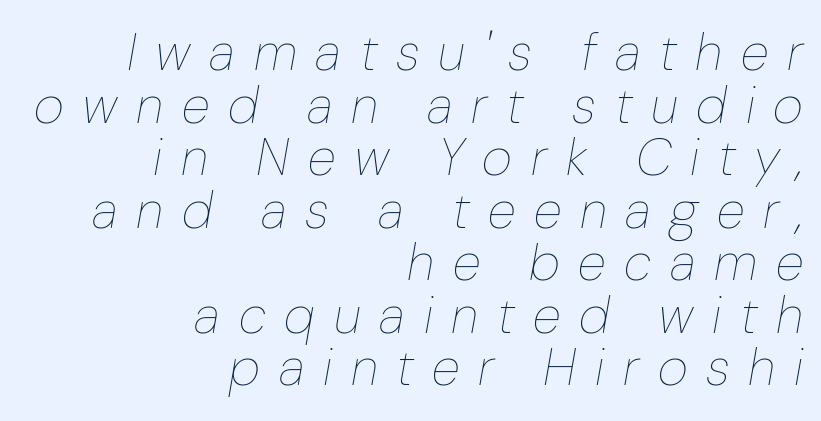
Q: Is the text bold? A: No.
Q: Is the text italic (slanted)? A: Yes, it leans right by about 10 degrees.
Q: Is the text underlined? A: No.
Q: How is the paragraph aligned? A: Right-aligned.
Q: Is the spacing between letters normal or unusually wide? A: Unusually wide.
Q: Is the spacing between lines tight, normal or loose? A: Tight.
Q: Width (condensed, normal, or wide)? A: Normal.
Q: Stroke contrast? A: Low.
Q: x-height? A: Medium.
Q: Monospaced? A: No.
